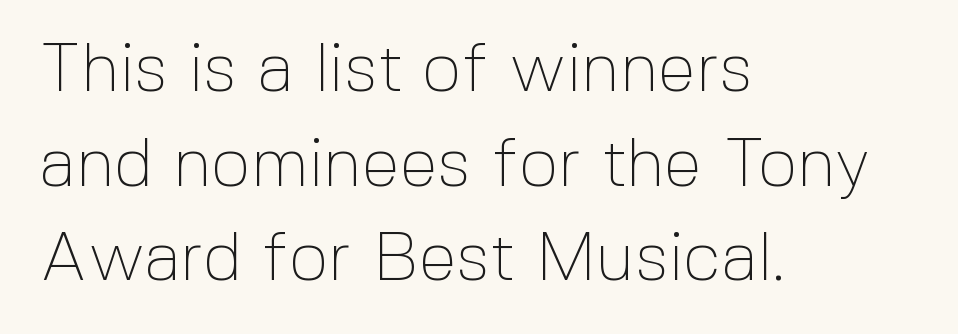
Heft: none added — not bold. Quick note: interline space is typical. The face used here is a sans, in the tradition of grotesques and geometrics. It's the straight-up-and-down kind of type. Where is the straight margin? On the left.
